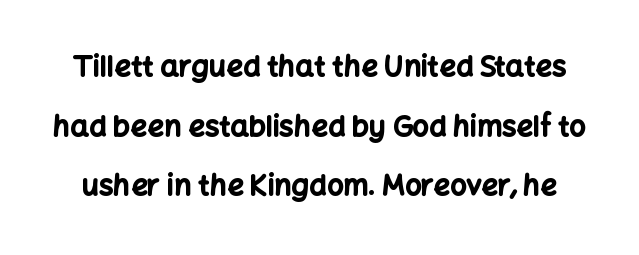
{"serif": "no", "italic": "no", "bold": "yes", "weight": "bold", "width": "normal", "stroke_contrast": "low", "x_height": "medium", "monospaced": "no", "underline": "no", "line_spacing": "loose", "line_spacing_ratio": 2.06, "letter_spacing": "normal", "letter_spacing_em": 0.0, "glyph_px": 29}
